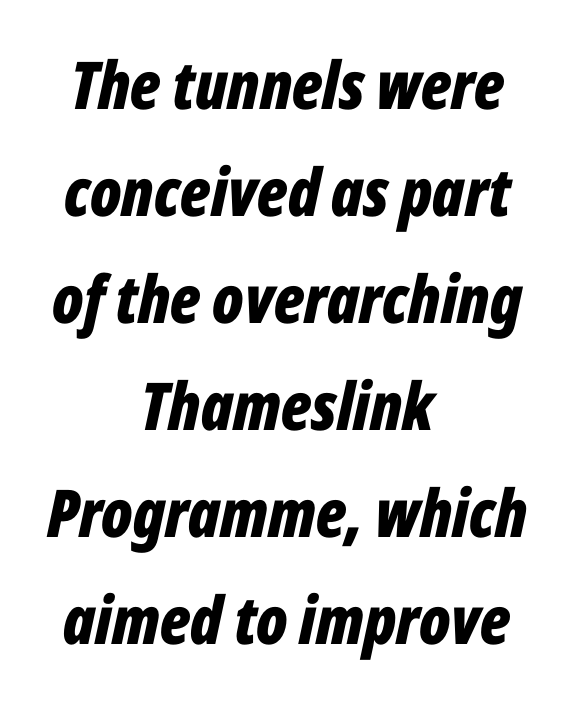
The image shows 66 px bold, condensed type, italic (leaning right); set centered, normal line spacing (1.62x), normal letter spacing, not underlined; low stroke contrast and a medium x-height.
